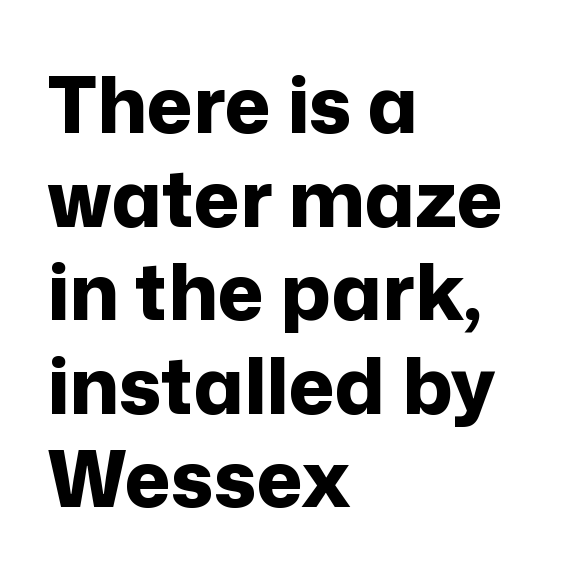
The image shows 78 px bold sans-serif type, upright; set left-aligned, line spacing 1.2x, normal letter spacing, not underlined; low stroke contrast and a medium x-height.
